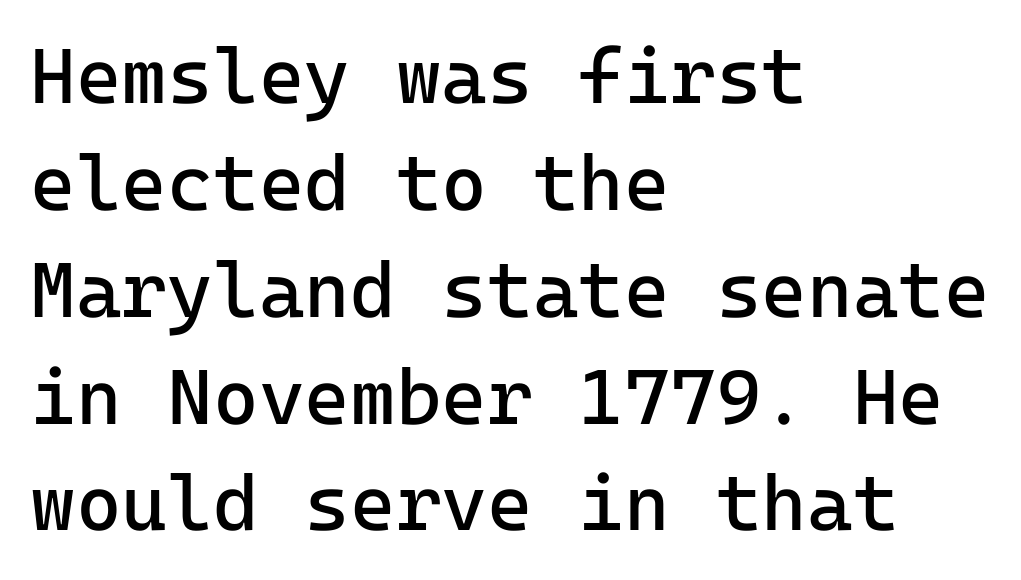
Horizontal bands of white between lines are of average thickness. Plain, unruled lines of type. In terms of letterspacing, this is plain default setting. One-word summary of the alignment: left.
